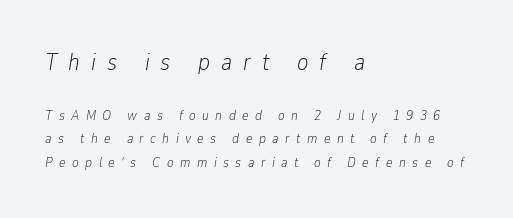
{"italic": "yes", "lean": "right", "slant_degrees": 9, "bold": "no", "underline": "no", "align": "left", "line_spacing": "normal", "line_spacing_ratio": 1.69, "letter_spacing": "wide", "letter_spacing_em": 0.46, "larger_block": "first", "size_ratio": 1.71, "glyph_px": 24}
